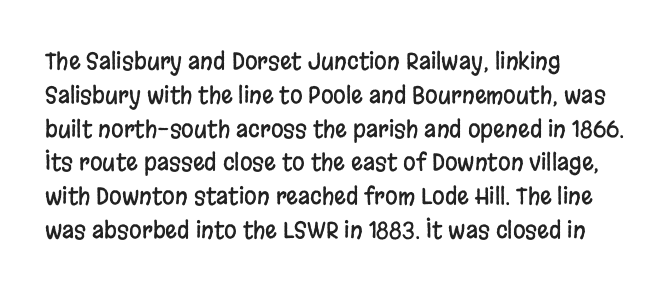
Left-aligned paragraph, ragged on the right. Compared with typical body copy, the letter spacing here is the same. A roman cut, with each character standing at attention. Baseline-to-baseline distance is the conventional proportion of letter height. The string is rendered with underlining switched off.
